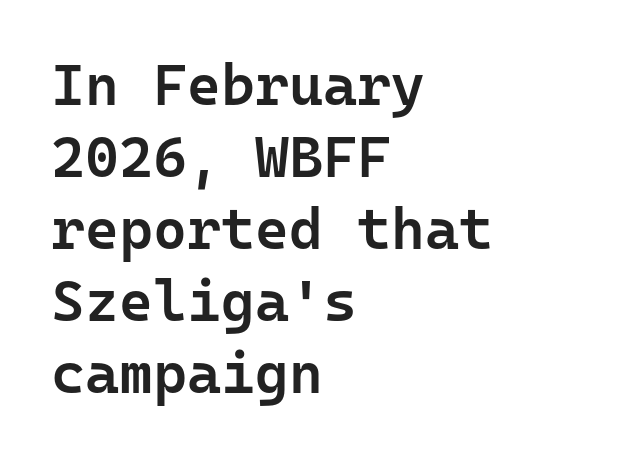
The image shows 58 px semibold sans-serif type, upright, monospaced; set left-aligned, line spacing 1.24x, normal letter spacing, not underlined; low stroke contrast and a medium x-height.
